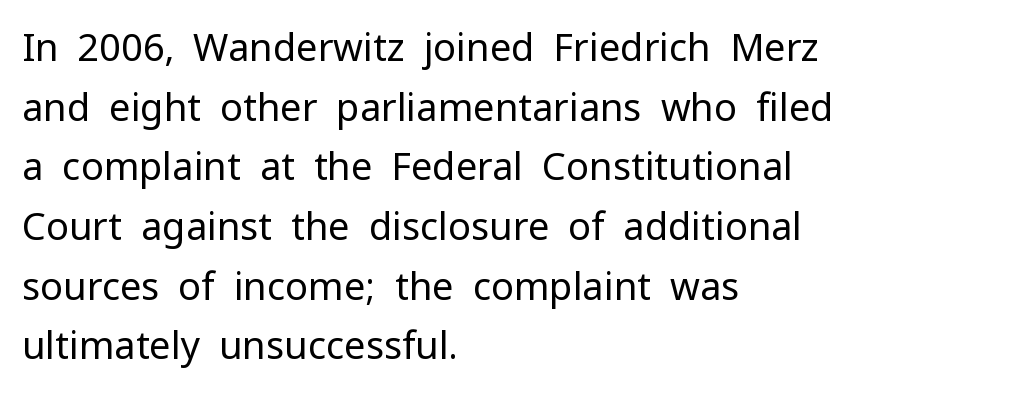
The image shows 38 px regular-weight sans-serif type, upright; set left-aligned, normal line spacing (1.57x), normal letter spacing, not underlined; low stroke contrast and a medium x-height.
